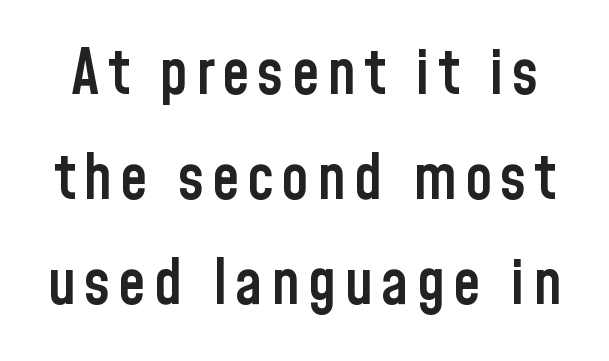
Q: Is the text bold? A: Semi-bold.
Q: Is the text italic (slanted)? A: No, it is upright.
Q: Is the typeface a serif or a sans-serif typeface? A: Sans-serif.
Q: Is the text underlined? A: No.
Q: Is the spacing between lines tight, normal or loose? A: Normal.
Q: Width (condensed, normal, or wide)? A: Condensed.
Q: Stroke contrast? A: Low.
Q: x-height? A: Medium.
Q: Monospaced? A: No.
